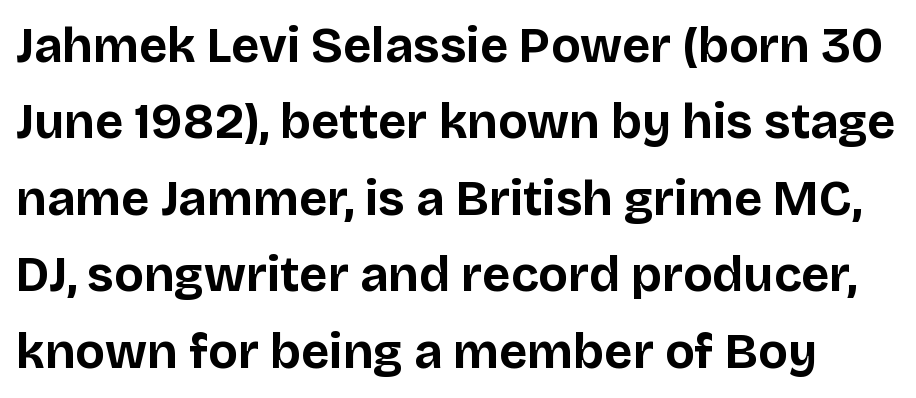
The image shows 49 px bold sans-serif type, upright; set normal line spacing (1.56x), normal letter spacing, not underlined; low stroke contrast and a large x-height.
